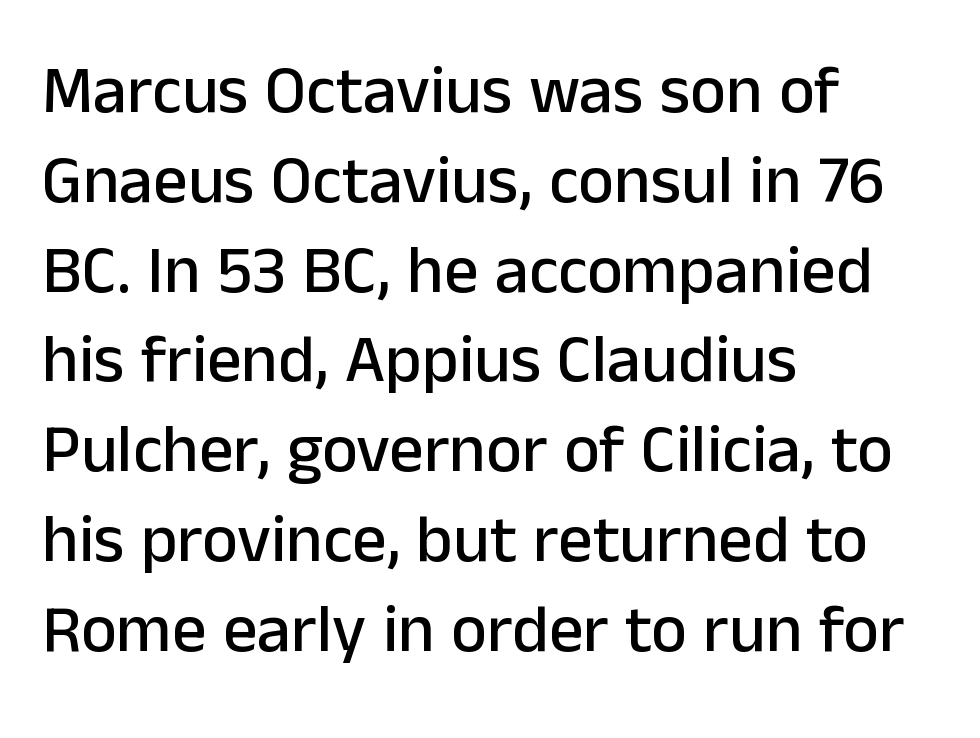
The image shows 68 px sans-serif type, upright; set left-aligned, normal line spacing (1.32x), normal letter spacing, not underlined; low stroke contrast and a medium x-height.
